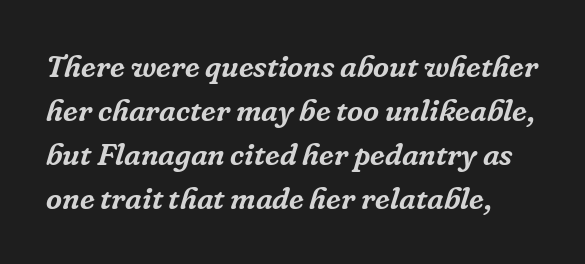
The image shows 31 px serif type, italic (leaning right); set normal line spacing (1.42x), normal letter spacing, not underlined; low stroke contrast and a medium x-height.
